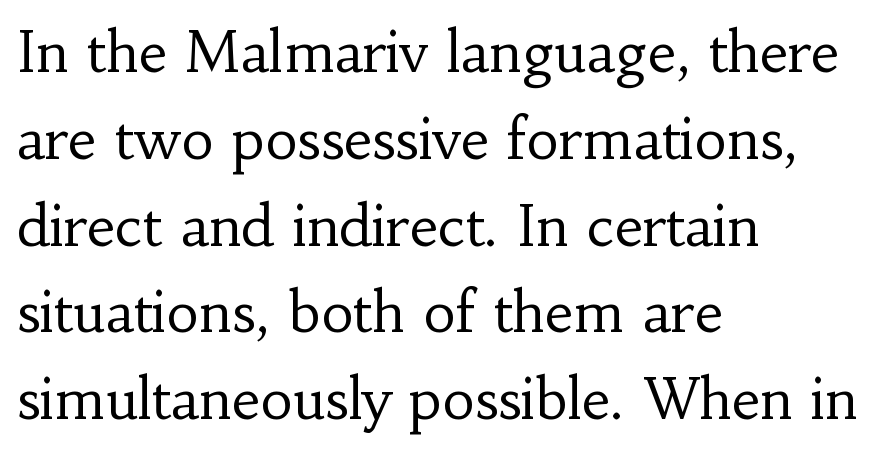
The image shows 56 px regular-weight serif type, upright; set left-aligned, normal line spacing (1.55x), normal letter spacing, not underlined; low stroke contrast and a small x-height.
